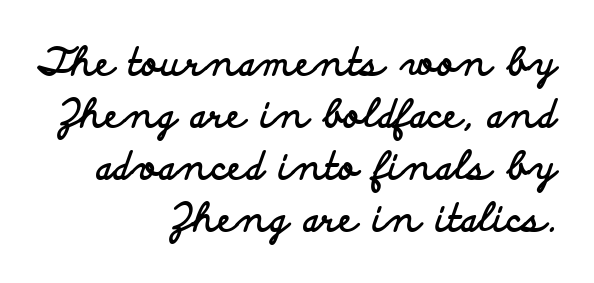
Q: Is the text bold? A: Yes.
Q: Is the text italic (slanted)? A: Yes.
Q: Is the typeface a serif or a sans-serif typeface? A: Sans-serif.
Q: Is the text underlined? A: No.
Q: How is the paragraph aligned? A: Right-aligned.
Q: Is the spacing between letters normal or unusually wide? A: Normal.
Q: Is the spacing between lines tight, normal or loose? A: Normal.
Q: Width (condensed, normal, or wide)? A: Wide.
Q: Stroke contrast? A: Low.
Q: x-height? A: Small.
Q: Monospaced? A: No.
